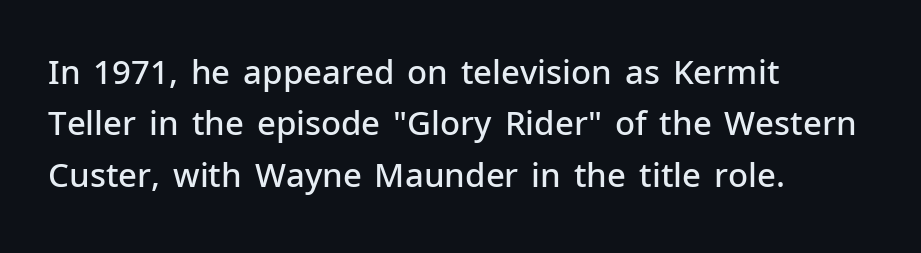
{"serif": "no", "italic": "no", "bold": "semi", "weight": "semibold", "width": "normal", "stroke_contrast": "low", "x_height": "medium", "monospaced": "no", "underline": "no", "align": "left", "line_spacing": "normal", "line_spacing_ratio": 1.56, "letter_spacing": "normal", "letter_spacing_em": 0.0, "glyph_px": 33}
